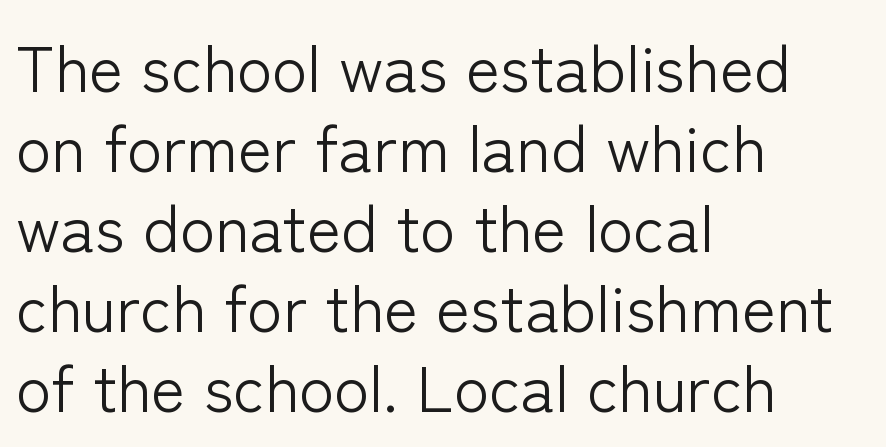
The image shows 65 px light sans-serif type, upright; set left-aligned, line spacing 1.23x, normal letter spacing, not underlined; low stroke contrast and a medium x-height.
